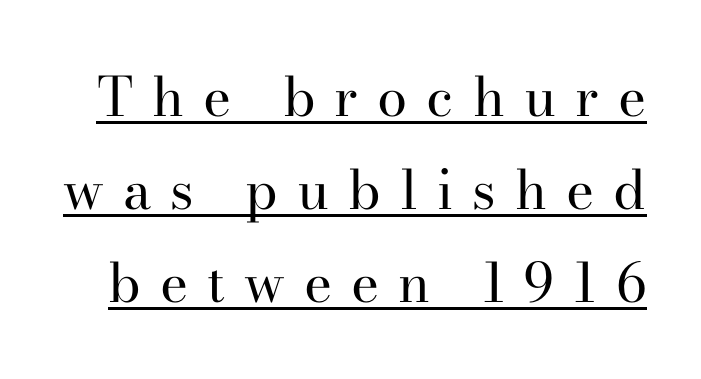
Do the characters align in a grid? No, the font is proportional. No extra ink here — the face is not bold. Someone cranked the tracking dial way up on this one. Italic: no, the glyphs are upright roman.
